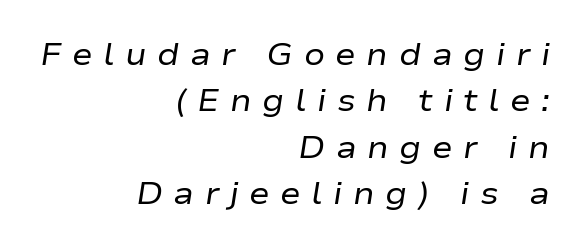
{"italic": "yes", "lean": "right", "slant_degrees": 9, "bold": "no", "weight": "regular", "width": "wide", "stroke_contrast": "low", "x_height": "medium", "monospaced": "no", "underline": "no", "align": "right", "line_spacing": "normal", "line_spacing_ratio": 1.5, "letter_spacing": "wide", "letter_spacing_em": 0.34, "glyph_px": 31}
